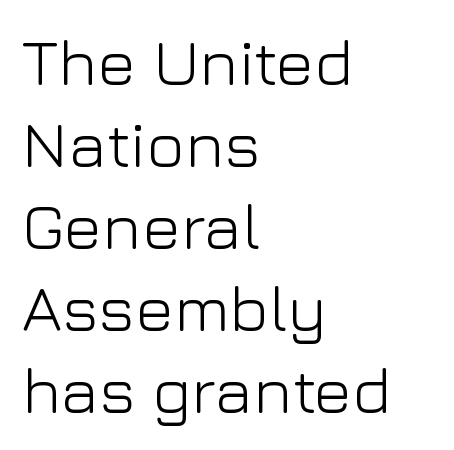
The image shows 65 px light sans-serif type, upright; set left-aligned, normal line spacing (1.26x), normal letter spacing, not underlined; low stroke contrast and a medium x-height.
